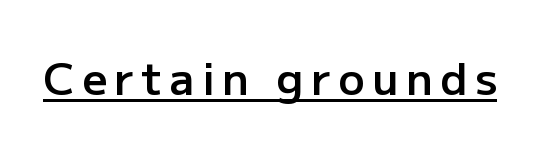
The image shows 44 px semibold sans-serif type, upright; set underlined; low stroke contrast and a medium x-height.
